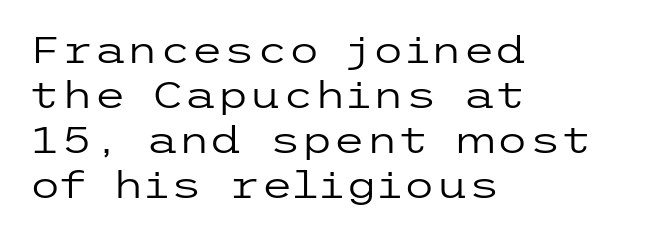
Q: Is the text bold? A: No.
Q: Is the text italic (slanted)? A: No, it is upright.
Q: Is the typeface a serif or a sans-serif typeface? A: Sans-serif.
Q: Is the text underlined? A: No.
Q: How is the paragraph aligned? A: Left-aligned.
Q: Is the spacing between letters normal or unusually wide? A: Normal.
Q: Width (condensed, normal, or wide)? A: Wide.
Q: Stroke contrast? A: Low.
Q: x-height? A: Medium.
